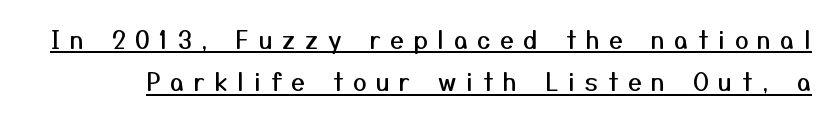
The rendered words wear a rule along their underside. Characters follow at a spacing far wider than the type designer built in. You can tell it's not italic because the verticals are truly vertical.
